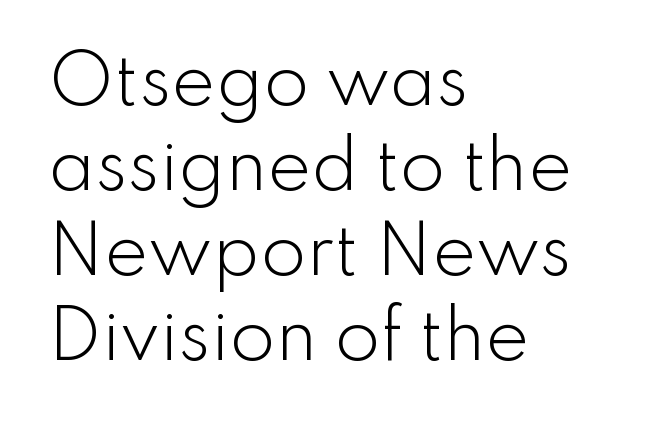
The line-height multiplier appears to be the usual default. These lines are rendered in a variable-pitch font. Lines of text with bare space underneath. There is no visible air inserted between adjacent glyphs. In CSS terms this would be text-align: left.
